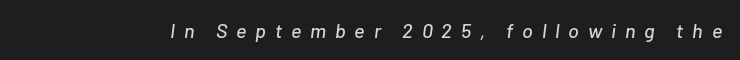
The image shows 20 px text type, italic (leaning right); set unusually wide letter spacing (+0.44 em), not underlined.
